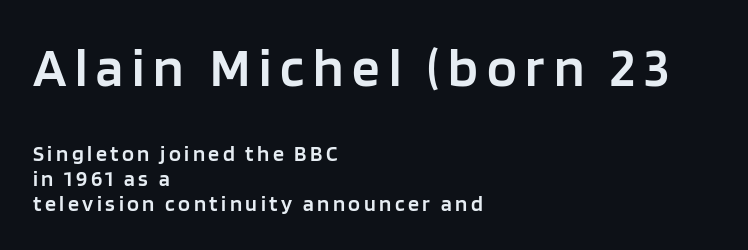
When letters stand straight like this, we call the style roman or upright. The letters in the upper block stand taller than those in the block below. Classification — sans serif. What's the leading like? Squeezed, with rows nearly overlapping. The rendering uses natural spacing where letterforms have individual widths.
